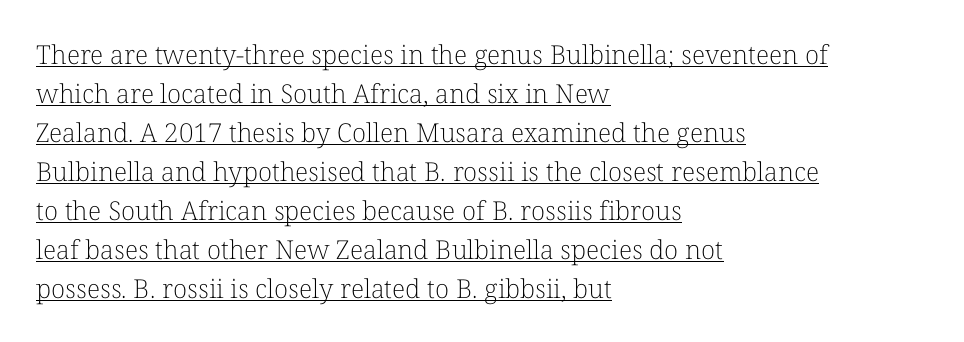
Decoration check: the copy is underlined. No italicization has been applied; the sample stays upright. Stems here are at most as thick as an everyday book face. The typesetter chose a ragged-right arrangement here.
